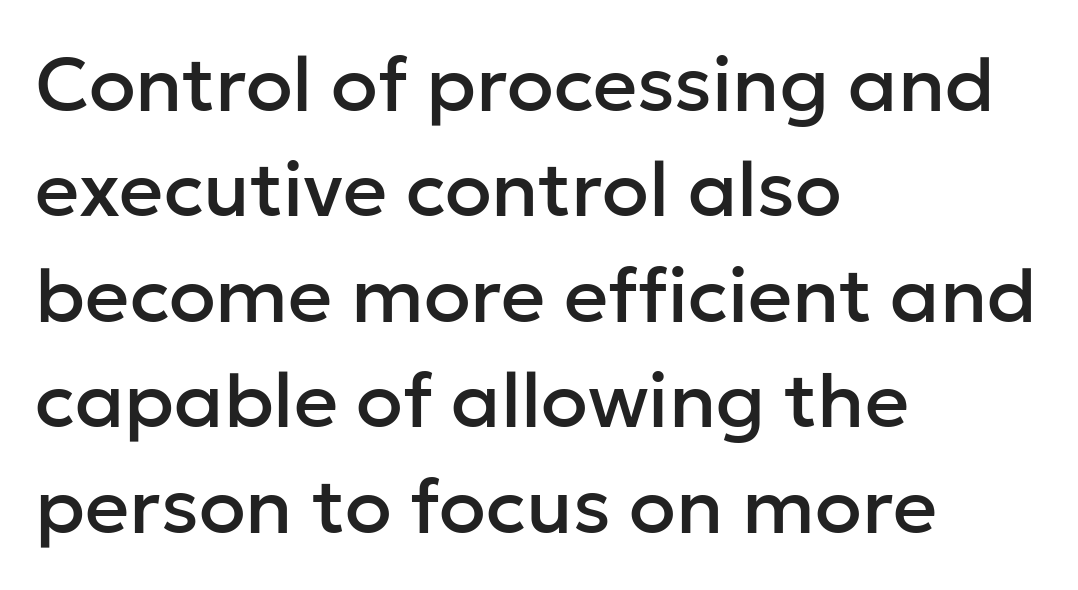
The image shows 77 px sans-serif type, upright; set left-aligned, normal line spacing (1.37x), normal letter spacing, not underlined; low stroke contrast and a medium x-height.
